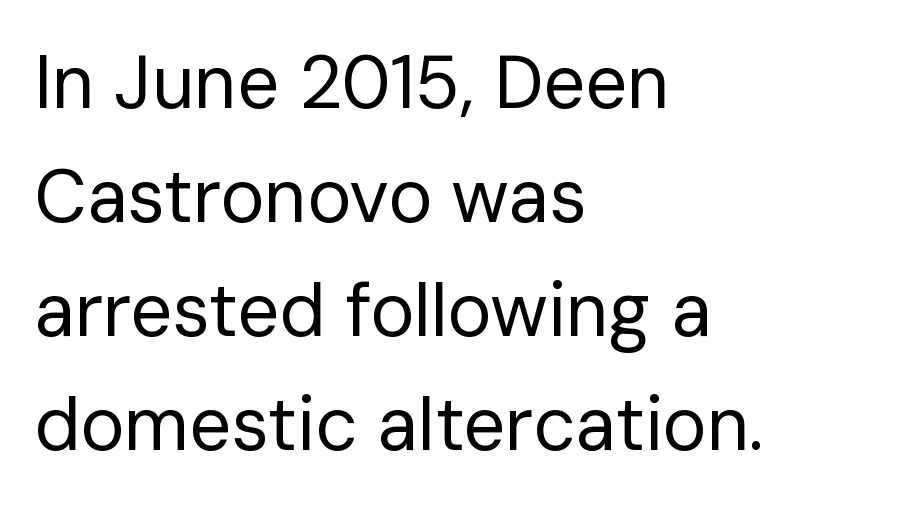
Q: Is the text bold? A: No.
Q: Is the text italic (slanted)? A: No, it is upright.
Q: Is the typeface a serif or a sans-serif typeface? A: Sans-serif.
Q: Is the text underlined? A: No.
Q: How is the paragraph aligned? A: Left-aligned.
Q: Is the spacing between letters normal or unusually wide? A: Normal.
Q: Is the spacing between lines tight, normal or loose? A: Normal.
Q: Width (condensed, normal, or wide)? A: Normal.
Q: Stroke contrast? A: Low.
Q: x-height? A: Medium.
Q: Monospaced? A: No.
